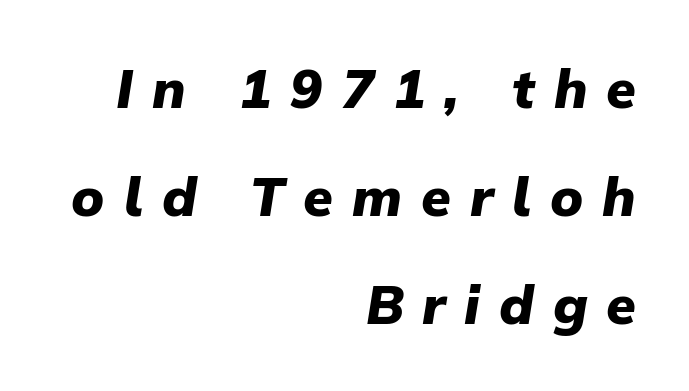
The image shows 54 px heavy type, italic (leaning right); set right-aligned, loose line spacing (2.0x), unusually wide letter spacing (+0.35 em), not underlined; low stroke contrast and a medium x-height.
